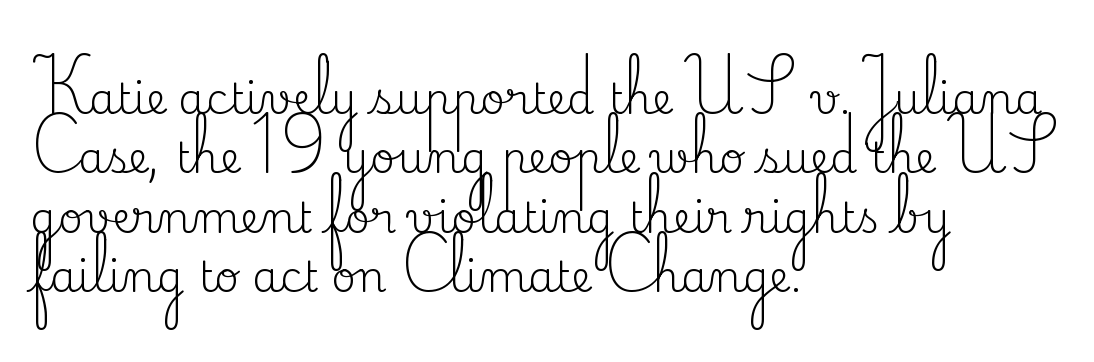
Every row of glyphs begins at an identical x-position on the left. A typesetter would mark this as roman, not italic. The weight would be labelled regular, book, light, or lighter still. Observe the serifs anchoring each vertical stroke in this sample. Students, observe: this is what conventionally led text looks like. Inter-character spacing is left at the font's built-in metrics.
